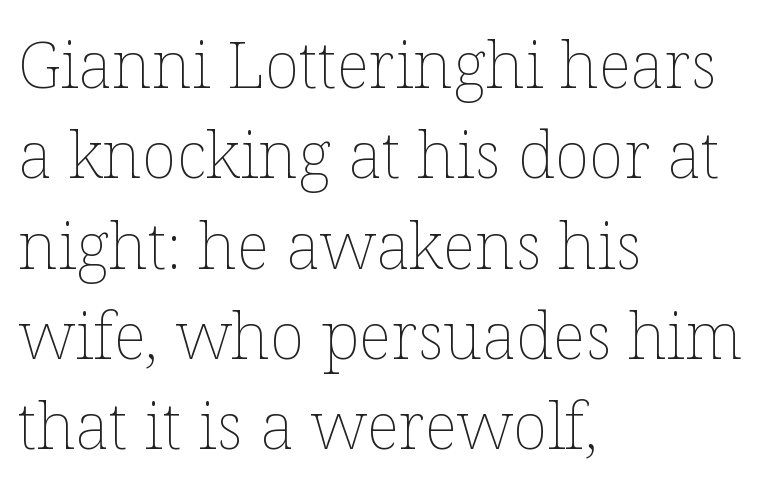
{"italic": "no", "bold": "no", "weight": "thin", "width": "normal", "stroke_contrast": "low", "x_height": "medium", "monospaced": "no", "underline": "no", "align": "left", "line_spacing": "normal", "line_spacing_ratio": 1.39, "letter_spacing": "normal", "letter_spacing_em": 0.0, "glyph_px": 65}
